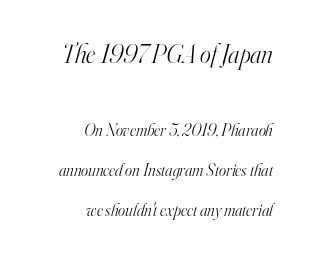
The passage shown is not underscored anywhere. Type size steps down from the first block to the second. Caption: face not bold, strokes unweighted. Is the type slanted? Yes — the strokes lean at a clear angle. Notice the wide empty band between every row — that's loose leading.
